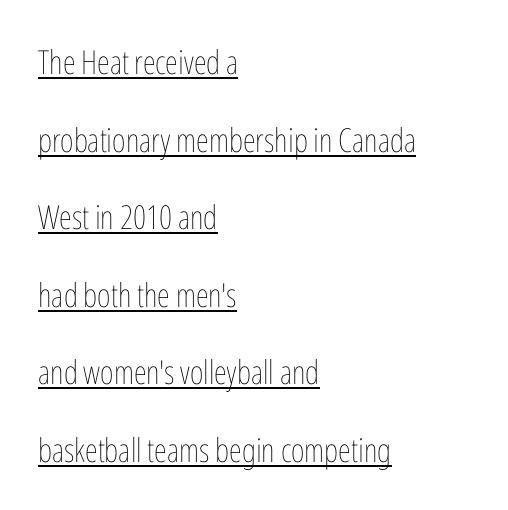
Q: Is the text bold? A: No.
Q: Is the text italic (slanted)? A: No, it is upright.
Q: Is the text underlined? A: Yes.
Q: How is the paragraph aligned? A: Left-aligned.
Q: Is the spacing between letters normal or unusually wide? A: Normal.
Q: Is the spacing between lines tight, normal or loose? A: Loose.
Q: Width (condensed, normal, or wide)? A: Condensed.
Q: Stroke contrast? A: Low.
Q: x-height? A: Medium.
Q: Monospaced? A: No.
